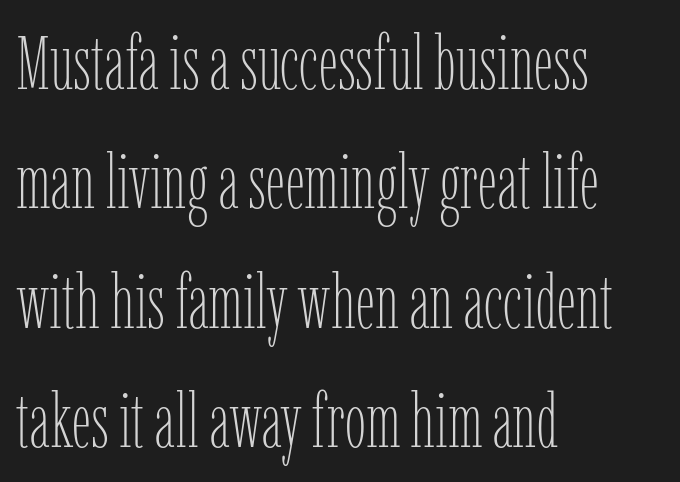
Q: Is the text bold? A: No.
Q: Is the text italic (slanted)? A: No, it is upright.
Q: Is the text underlined? A: No.
Q: How is the paragraph aligned? A: Left-aligned.
Q: Is the spacing between letters normal or unusually wide? A: Normal.
Q: Is the spacing between lines tight, normal or loose? A: Normal.
Q: Width (condensed, normal, or wide)? A: Condensed.
Q: Stroke contrast? A: Low.
Q: x-height? A: Medium.
Q: Monospaced? A: No.
